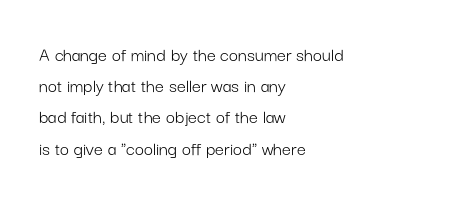
Between one letter and the next there's only the usual sliver of space. Letters rest on an invisible, unmarked baseline. Does the copy run flush right? No — it runs flush left. Nothing heavy about these letters — not bold at all.
